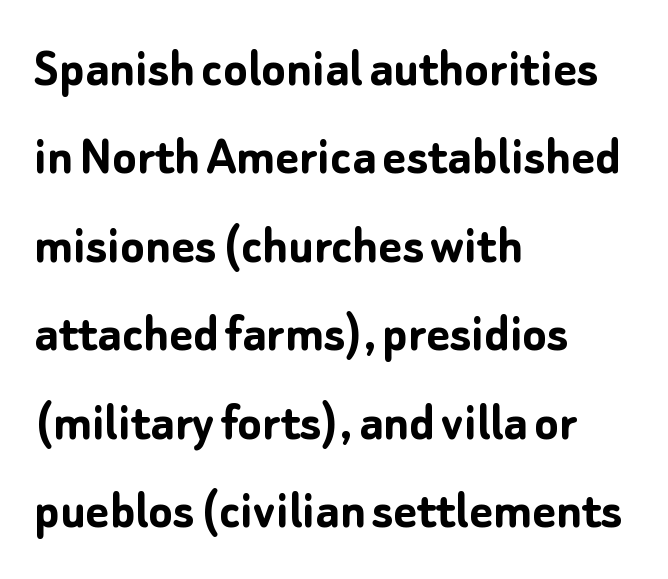
Character widths vary here, with narrow letters taking less room than wide ones. Decoration check: the copy has no underline. Type style note: lacks serifs. The compositor pushed each line to the left boundary.
